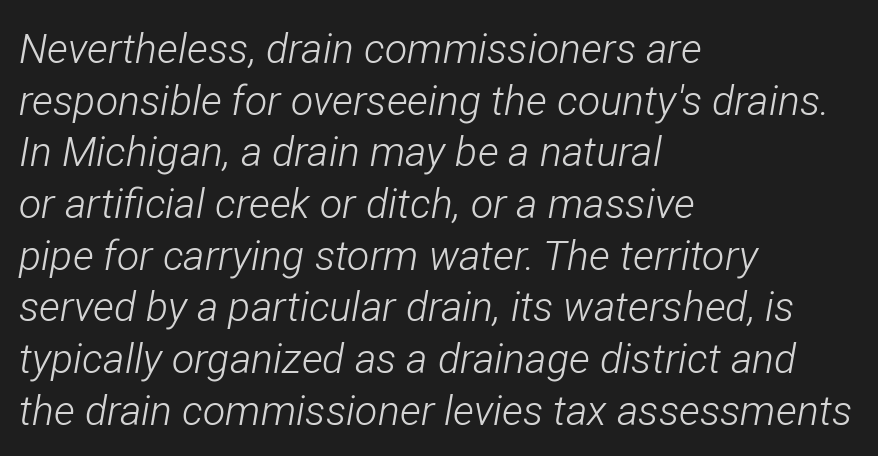
{"italic": "yes", "lean": "right", "slant_degrees": 12, "bold": "no", "weight": "light", "width": "condensed", "stroke_contrast": "low", "x_height": "medium", "monospaced": "no", "underline": "no", "align": "left", "line_spacing": "normal", "line_spacing_ratio": 1.26, "letter_spacing": "normal", "letter_spacing_em": 0.0, "glyph_px": 41}
